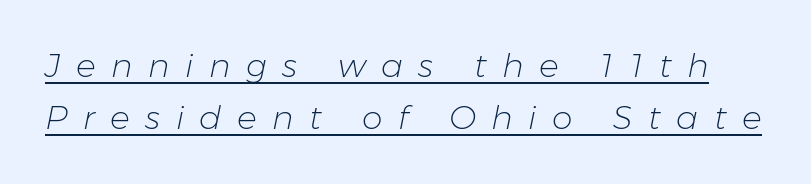
Q: Is the text bold? A: No.
Q: Is the text italic (slanted)? A: Yes, it leans right by about 11 degrees.
Q: Is the text underlined? A: Yes.
Q: Is the spacing between letters normal or unusually wide? A: Unusually wide.
Q: Is the spacing between lines tight, normal or loose? A: Normal.
Q: Width (condensed, normal, or wide)? A: Normal.
Q: Stroke contrast? A: Low.
Q: x-height? A: Medium.
Q: Monospaced? A: No.
